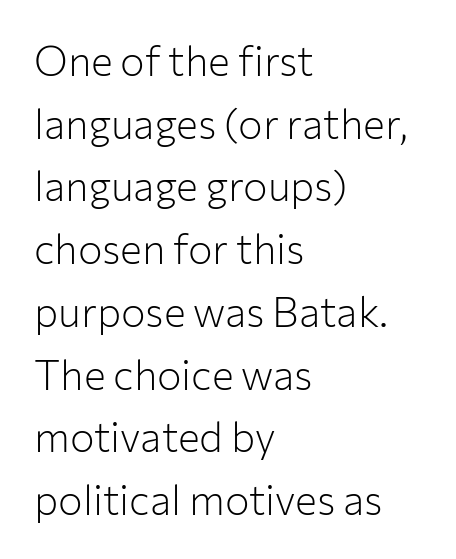
{"serif": "no", "italic": "no", "bold": "no", "weight": "light", "width": "normal", "stroke_contrast": "low", "x_height": "medium", "monospaced": "no", "underline": "no", "align": "left", "line_spacing": "normal", "line_spacing_ratio": 1.53, "letter_spacing": "normal", "letter_spacing_em": 0.0, "glyph_px": 41}
